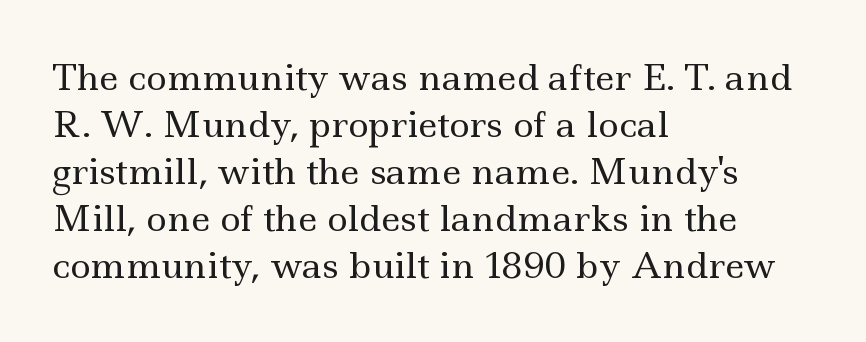
Q: Is the text bold? A: No.
Q: Is the text italic (slanted)? A: No, it is upright.
Q: Is the typeface a serif or a sans-serif typeface? A: Serif.
Q: Is the text underlined? A: No.
Q: How is the paragraph aligned? A: Left-aligned.
Q: Is the spacing between letters normal or unusually wide? A: Normal.
Q: Is the spacing between lines tight, normal or loose? A: Normal.
Q: Width (condensed, normal, or wide)? A: Wide.
Q: x-height? A: Small.
Q: Monospaced? A: No.
